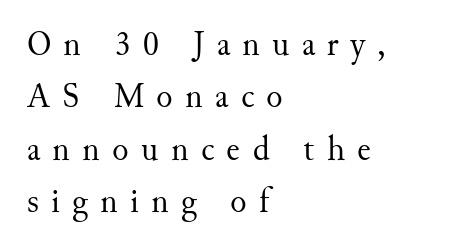
Each letter keeps its own natural width here, so spacing adapts to shape. Reading down the block, your eye returns to a fixed left position each line. Descenders are the only things crossing below the line. Each new line begins a customary step beneath the previous one. In terms of posture, this sample is upright. No letter is thick-stroked: the sample isn't bold.
